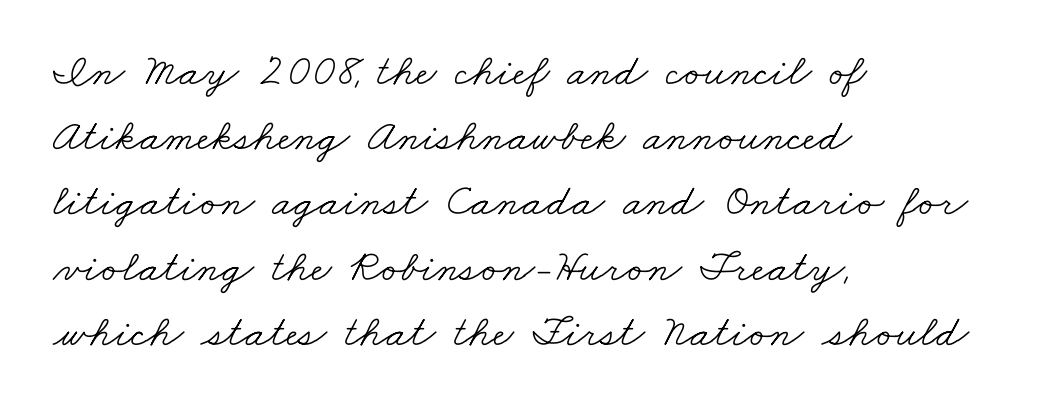
The image shows 45 px light, wide serif type; set left-aligned, normal line spacing (1.45x), normal letter spacing, not underlined; low stroke contrast and a small x-height.
